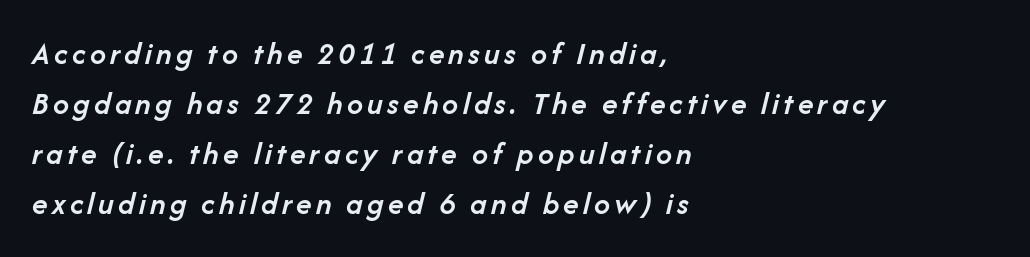
Q: Is the text bold? A: Semi-bold.
Q: Is the text italic (slanted)? A: Yes, it leans right by about 14 degrees.
Q: Is the text underlined? A: No.
Q: How is the paragraph aligned? A: Left-aligned.
Q: Is the spacing between lines tight, normal or loose? A: Normal.
Q: Width (condensed, normal, or wide)? A: Normal.
Q: Stroke contrast? A: Low.
Q: x-height? A: Medium.
Q: Monospaced? A: No.
